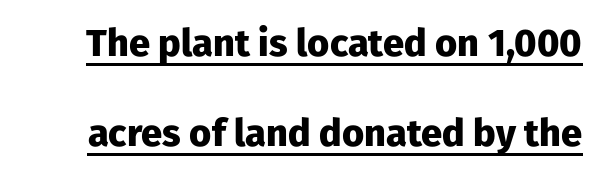
These words are printed bold, with thick strokes throughout. Loosely led — the rows are spread out. What stands out about the letter spacing? Nothing — it is the standard amount. Spacing verdict: proportional, widths tailored to each character. This is the regular roman posture of the typeface.
